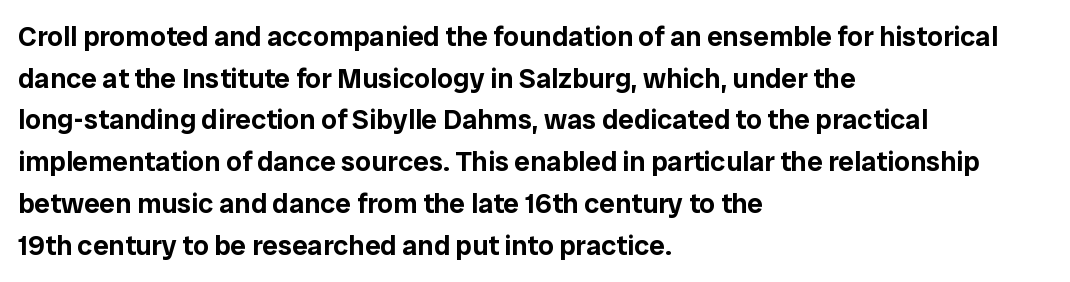
{"serif": "no", "italic": "no", "width": "normal", "stroke_contrast": "low", "x_height": "medium", "monospaced": "no", "underline": "no", "align": "left", "line_spacing": "normal", "line_spacing_ratio": 1.49, "letter_spacing": "normal", "letter_spacing_em": 0.0, "glyph_px": 28}
